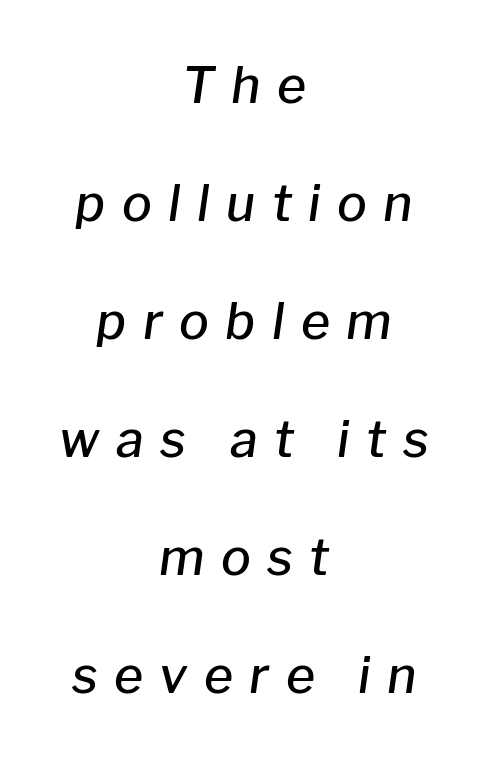
Q: Is the text bold? A: Semi-bold.
Q: Is the text italic (slanted)? A: Yes, it leans right by about 8 degrees.
Q: Is the text underlined? A: No.
Q: How is the paragraph aligned? A: Centered.
Q: Is the spacing between letters normal or unusually wide? A: Unusually wide.
Q: Is the spacing between lines tight, normal or loose? A: Loose.
Q: Width (condensed, normal, or wide)? A: Normal.
Q: Stroke contrast? A: Low.
Q: x-height? A: Medium.
Q: Monospaced? A: No.
